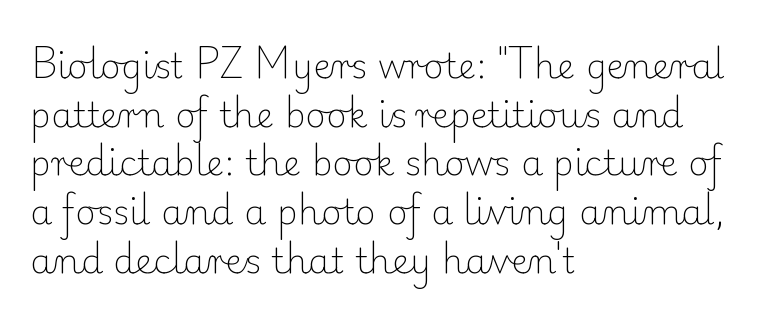
{"serif": "yes", "italic": "no", "bold": "no", "weight": "light", "width": "normal", "stroke_contrast": "low", "x_height": "small", "monospaced": "no", "underline": "no", "align": "left", "line_spacing": "normal", "line_spacing_ratio": 1.39, "letter_spacing": "normal", "letter_spacing_em": 0.0, "glyph_px": 35}
